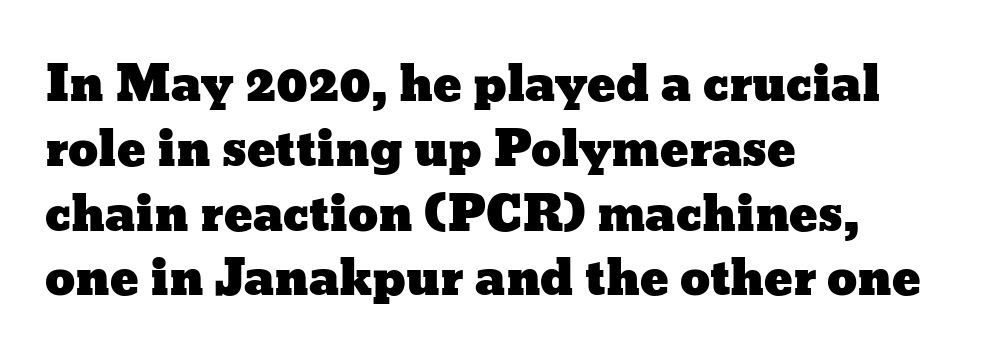
Q: Is the text italic (slanted)? A: No, it is upright.
Q: Is the text underlined? A: No.
Q: How is the paragraph aligned? A: Left-aligned.
Q: Is the spacing between letters normal or unusually wide? A: Normal.
Q: Is the spacing between lines tight, normal or loose? A: Normal.
Q: Width (condensed, normal, or wide)? A: Wide.
Q: Stroke contrast? A: Low.
Q: x-height? A: Medium.
Q: Monospaced? A: No.
